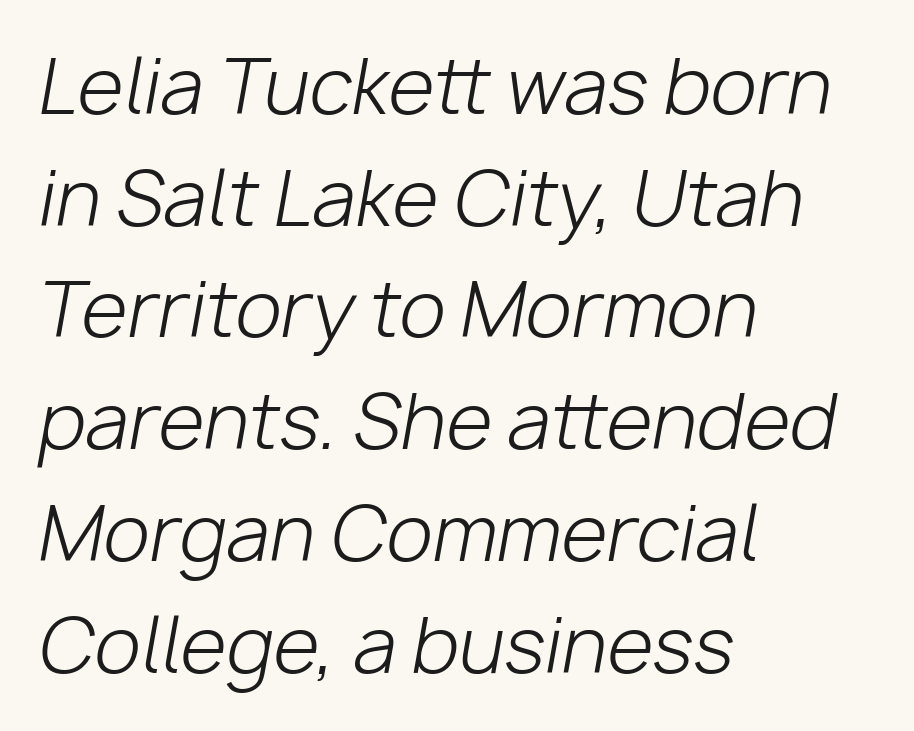
{"italic": "yes", "lean": "right", "slant_degrees": 10, "bold": "no", "weight": "light", "width": "normal", "stroke_contrast": "low", "x_height": "medium", "monospaced": "no", "underline": "no", "align": "left", "line_spacing": "normal", "line_spacing_ratio": 1.49, "letter_spacing": "normal", "letter_spacing_em": 0.0, "glyph_px": 75}
